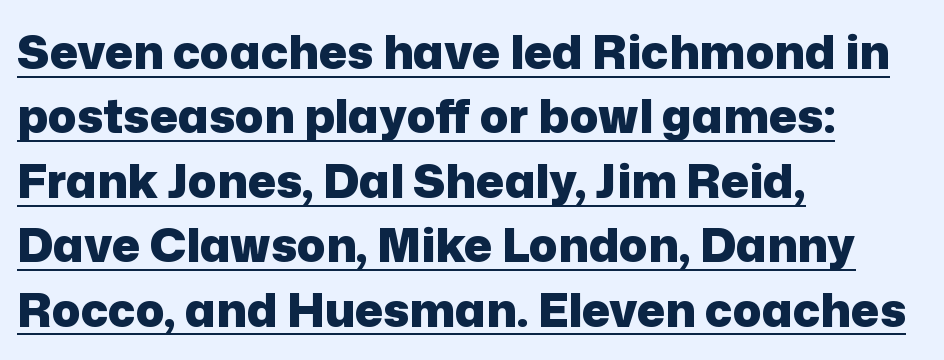
Q: Is the text bold? A: Yes.
Q: Is the text italic (slanted)? A: No, it is upright.
Q: Is the typeface a serif or a sans-serif typeface? A: Sans-serif.
Q: Is the text underlined? A: Yes.
Q: How is the paragraph aligned? A: Left-aligned.
Q: Is the spacing between letters normal or unusually wide? A: Normal.
Q: Is the spacing between lines tight, normal or loose? A: Normal.
Q: Width (condensed, normal, or wide)? A: Normal.
Q: Stroke contrast? A: Low.
Q: x-height? A: Medium.
Q: Monospaced? A: No.
